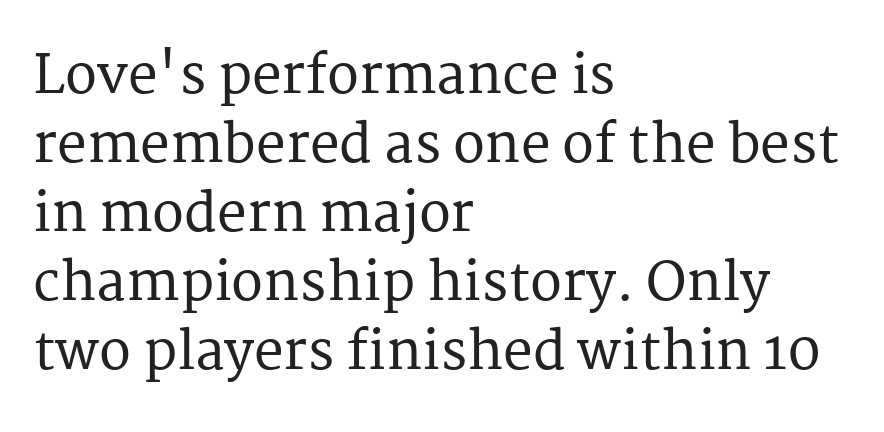
The image shows 53 px serif type, upright; set left-aligned, normal line spacing (1.3x), normal letter spacing, not underlined; medium stroke contrast and a medium x-height.
